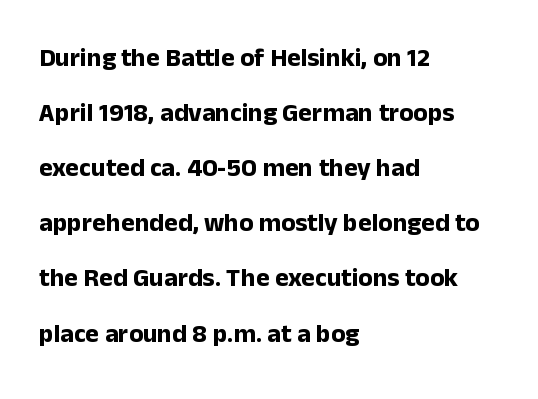
{"italic": "no", "bold": "yes", "underline": "no", "align": "left", "line_spacing": "loose", "line_spacing_ratio": 2.12, "letter_spacing": "normal", "letter_spacing_em": 0.0, "glyph_px": 26}
